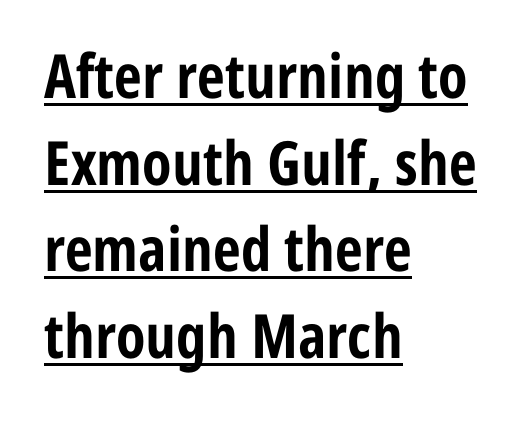
Character widths vary here, with narrow letters taking less room than wide ones. The block of text has a typical density, with ordinary space between rows. Every stem runs plumb, perpendicular to the baseline. The letters are bold, with thick, heavy strokes. No extra tracking has been applied to these lines. No feet cap the strokes, marking this as sans-serif type.
